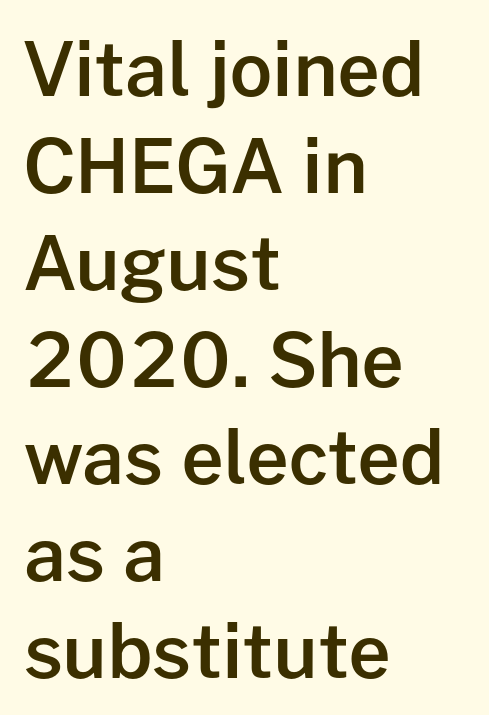
The image shows 74 px semibold sans-serif type, upright; set left-aligned, normal line spacing (1.31x), normal letter spacing, not underlined; low stroke contrast and a medium x-height.
